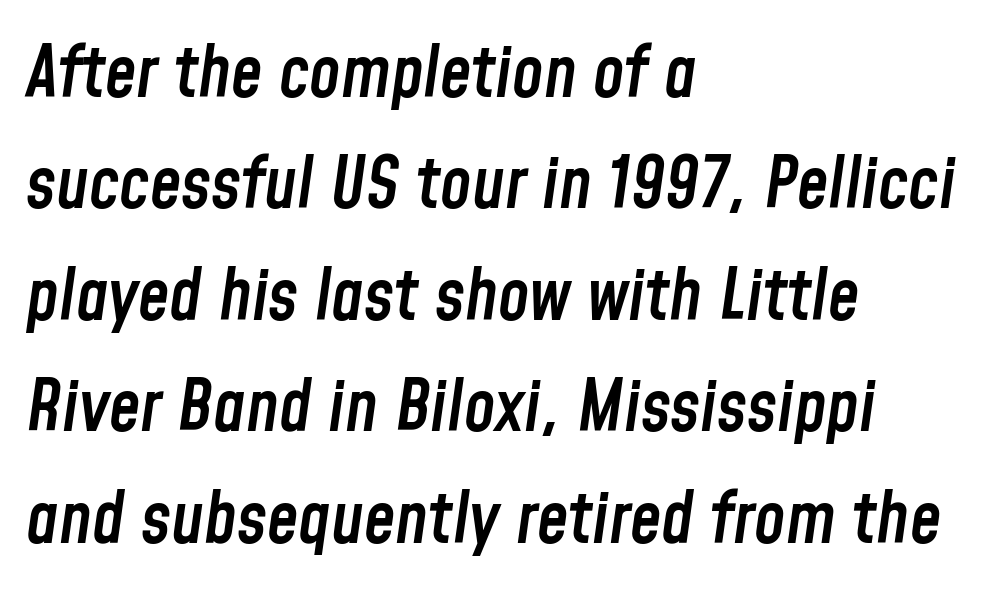
Q: Is the text bold? A: Semi-bold.
Q: Is the text italic (slanted)? A: Yes, it leans right by about 8 degrees.
Q: Is the text underlined? A: No.
Q: How is the paragraph aligned? A: Left-aligned.
Q: Is the spacing between letters normal or unusually wide? A: Normal.
Q: Is the spacing between lines tight, normal or loose? A: Normal.
Q: Width (condensed, normal, or wide)? A: Condensed.
Q: Stroke contrast? A: Low.
Q: x-height? A: Medium.
Q: Monospaced? A: No.
